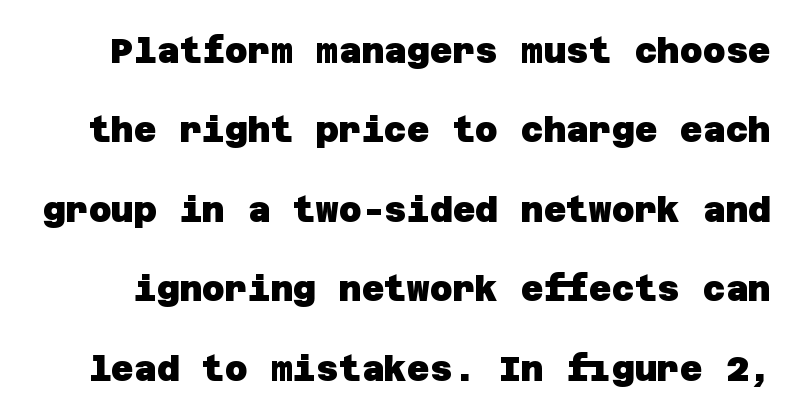
The image shows 35 px heavy sans-serif type; set loose line spacing (2.27x), normal letter spacing, not underlined; low stroke contrast and a large x-height.
